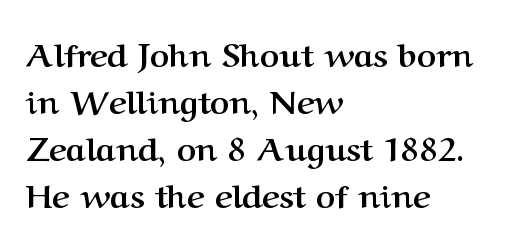
{"serif": "yes", "italic": "no", "bold": "yes", "weight": "semibold", "width": "normal", "stroke_contrast": "medium", "x_height": "medium", "monospaced": "no", "underline": "no", "align": "left", "line_spacing": "normal", "line_spacing_ratio": 1.42, "letter_spacing": "normal", "letter_spacing_em": 0.0, "glyph_px": 33}
